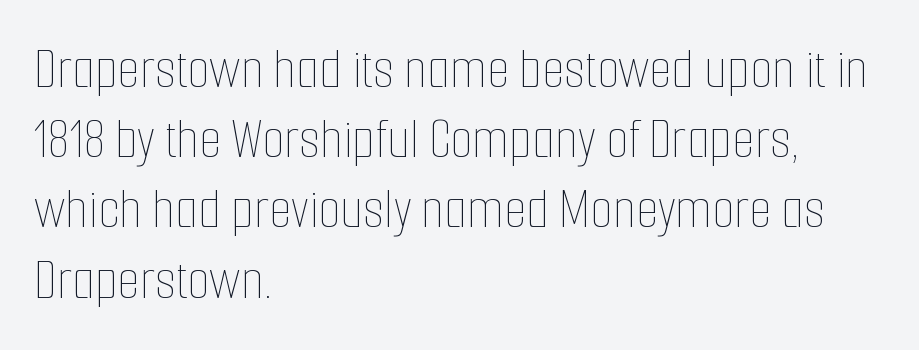
Q: Is the text bold? A: No.
Q: Is the text italic (slanted)? A: No, it is upright.
Q: Is the text underlined? A: No.
Q: How is the paragraph aligned? A: Left-aligned.
Q: Is the spacing between letters normal or unusually wide? A: Normal.
Q: Width (condensed, normal, or wide)? A: Condensed.
Q: Stroke contrast? A: Low.
Q: x-height? A: Medium.
Q: Monospaced? A: No.
